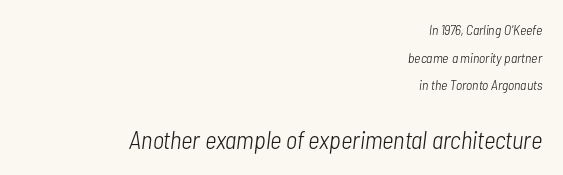
The image shows 25 px text type, italic (leaning right); set right-aligned, loose line spacing (1.97x), normal letter spacing, not underlined; the second (bottom) block is 1.79x larger.
